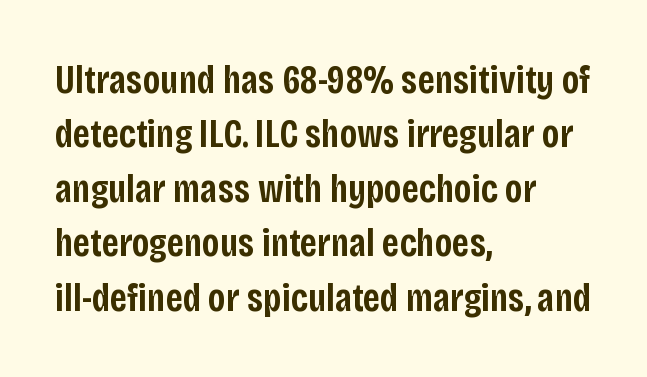
{"serif": "no", "italic": "no", "bold": "semi", "weight": "semibold", "width": "condensed", "stroke_contrast": "low", "x_height": "large", "monospaced": "no", "underline": "no", "align": "left", "line_spacing": "normal", "line_spacing_ratio": 1.36, "letter_spacing": "normal", "letter_spacing_em": 0.0, "glyph_px": 40}
